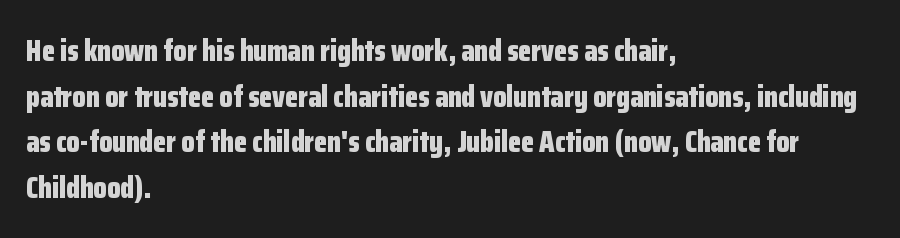
The image shows 30 px bold, condensed sans-serif type, upright; set left-aligned, normal line spacing (1.52x), normal letter spacing, not underlined; low stroke contrast and a medium x-height.
